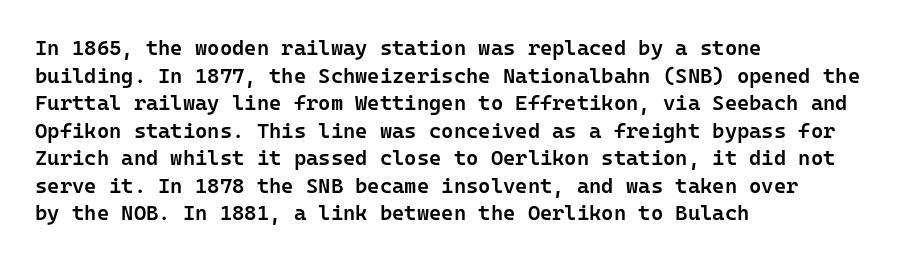
The image shows 21 px text type, upright; set left-aligned, normal line spacing (1.31x), normal letter spacing, not underlined.
